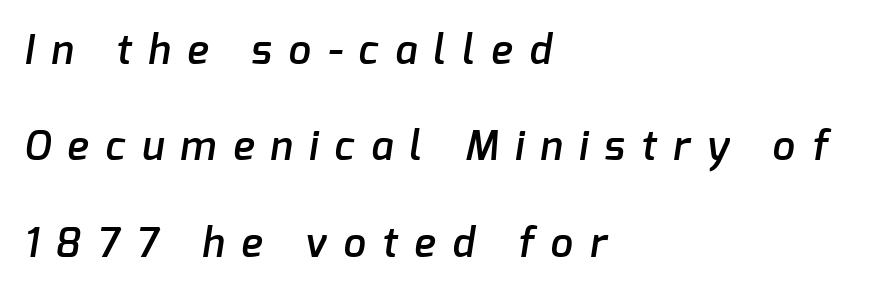
The image shows 40 px semibold sans-serif type; set left-aligned, loose line spacing (2.41x), unusually wide letter spacing (+0.42 em), not underlined; low stroke contrast and a medium x-height.
